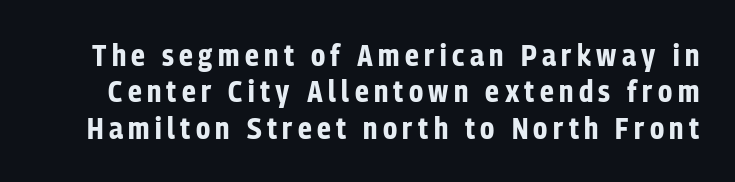
The image shows 30 px bold, condensed sans-serif type, upright; set line spacing 1.21x, not underlined; low stroke contrast and a medium x-height.
